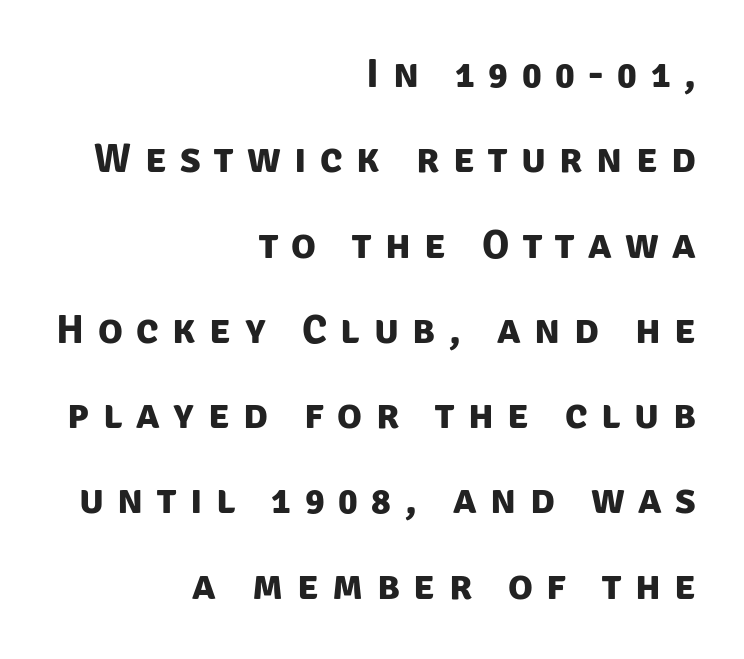
The image shows 41 px bold sans-serif type; set right-aligned, loose line spacing (2.08x), unusually wide letter spacing (+0.33 em), not underlined; low stroke contrast and a large x-height.
